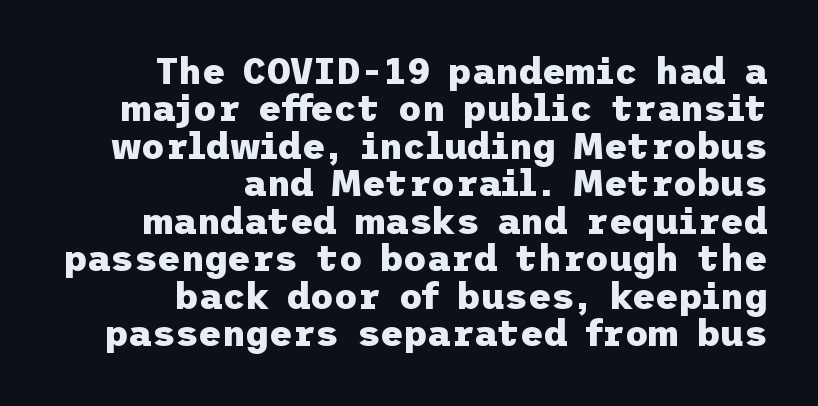
Q: Is the text bold? A: Yes.
Q: Is the text italic (slanted)? A: No, it is upright.
Q: Is the typeface a serif or a sans-serif typeface? A: Sans-serif.
Q: Is the text underlined? A: No.
Q: How is the paragraph aligned? A: Right-aligned.
Q: Is the spacing between letters normal or unusually wide? A: Normal.
Q: Is the spacing between lines tight, normal or loose? A: Tight.
Q: Width (condensed, normal, or wide)? A: Normal.
Q: Stroke contrast? A: Low.
Q: x-height? A: Medium.
